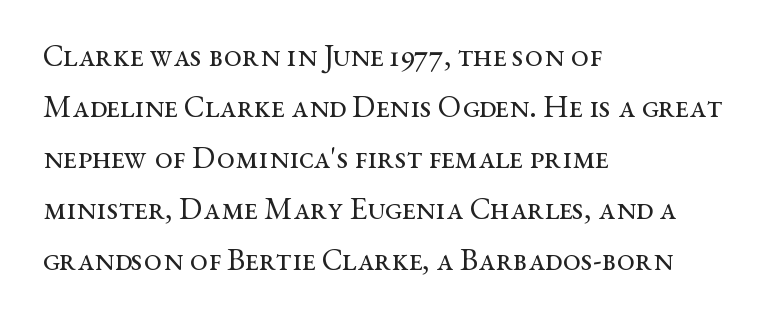
The image shows 32 px regular-weight, wide serif type, upright; set left-aligned, normal line spacing (1.59x), normal letter spacing, not underlined; medium stroke contrast and a medium x-height.
